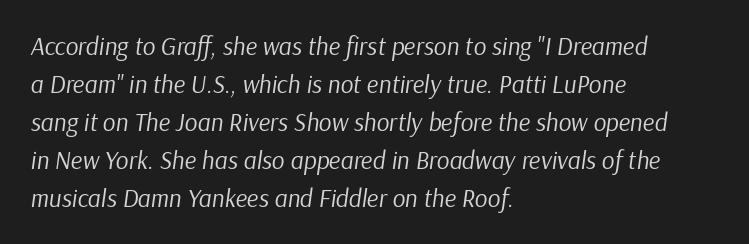
Plain, unruled lines of type. Regarding leading, the lines here are spaced in the standard way. Alignment: flush left. The face used here is rendered with its standard letterfit. Letters have the restrained weight of plain body copy at most. An italicized treatment has been applied to the whole sample.
